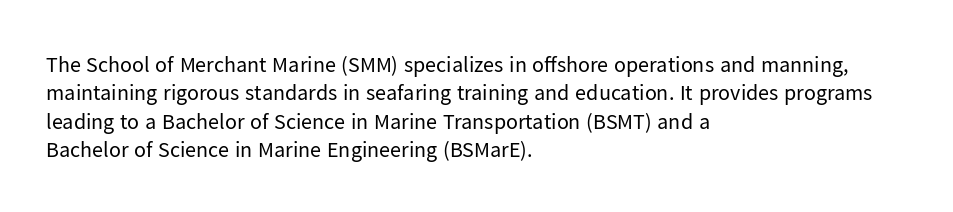
Rule under the text: the space is simply empty. Honestly, the letter spacing is just normal — you wouldn't notice it. The font's upright variant was chosen for this text. The strokes are not fattened; the text isn't bold. Layout note: lines flush left. The designer left line spacing at the default.
